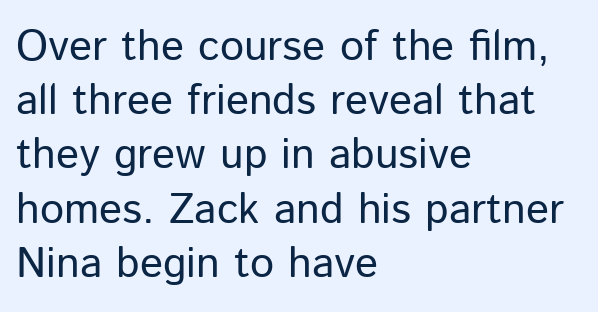
Tracking value appears to be zero — textbook default spacing. Descender tails drop into unmarked territory. The passage shown is not bold in any degree. The rendering uses natural spacing where letterforms have individual widths. Leftover space on each line is placed entirely after the last word. Designer's note — italics off, roman on.
